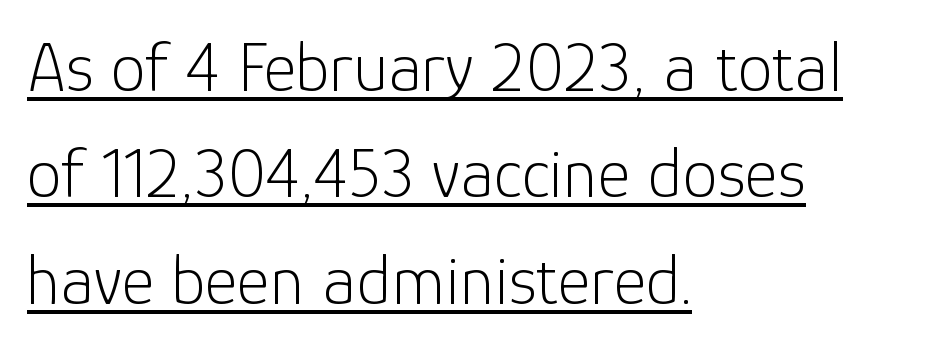
{"serif": "no", "italic": "no", "bold": "no", "weight": "light", "width": "normal", "stroke_contrast": "low", "x_height": "medium", "monospaced": "no", "underline": "yes", "align": "left", "line_spacing": "normal", "line_spacing_ratio": 1.5, "letter_spacing": "normal", "letter_spacing_em": 0.0, "glyph_px": 71}
